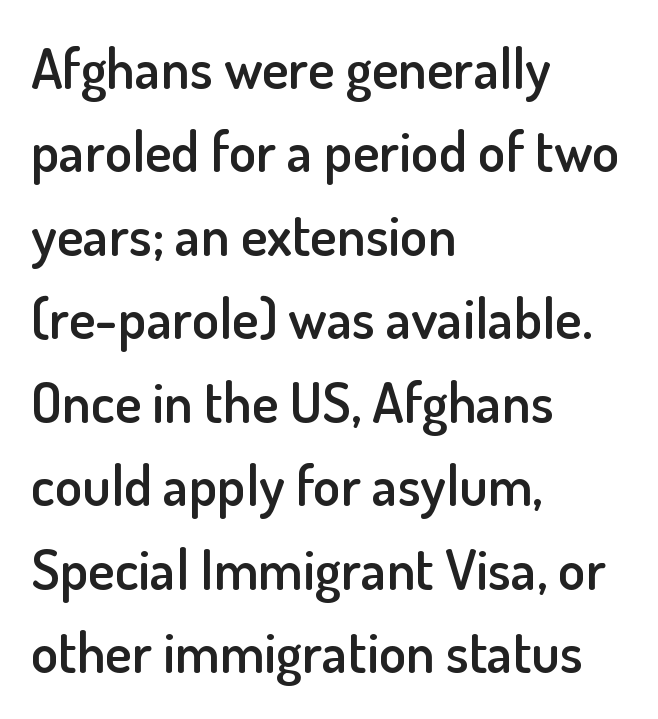
The image shows 56 px semibold sans-serif type, upright; set left-aligned, normal line spacing (1.49x), normal letter spacing, not underlined; low stroke contrast and a small x-height.
